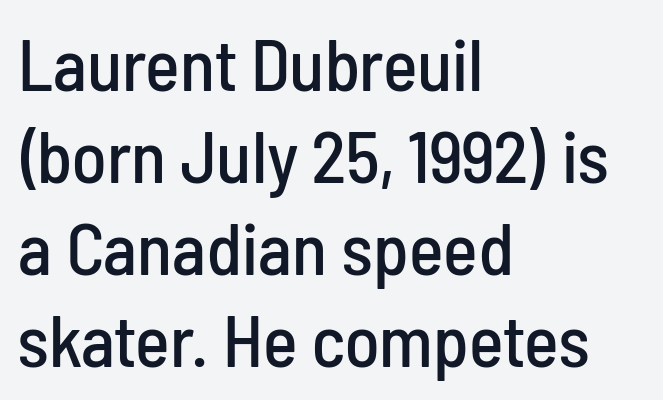
Q: Is the text italic (slanted)? A: No, it is upright.
Q: Is the typeface a serif or a sans-serif typeface? A: Sans-serif.
Q: Is the text underlined? A: No.
Q: How is the paragraph aligned? A: Left-aligned.
Q: Is the spacing between letters normal or unusually wide? A: Normal.
Q: Is the spacing between lines tight, normal or loose? A: Normal.
Q: Width (condensed, normal, or wide)? A: Condensed.
Q: Stroke contrast? A: Low.
Q: x-height? A: Medium.
Q: Monospaced? A: No.
